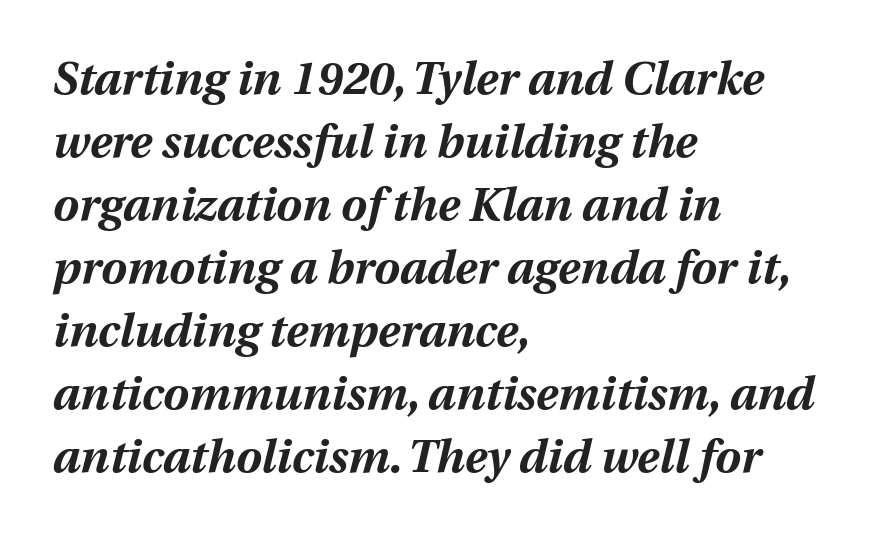
The image shows 46 px bold type, italic (leaning right); set left-aligned, normal line spacing (1.37x), normal letter spacing, not underlined; medium stroke contrast and a medium x-height.
